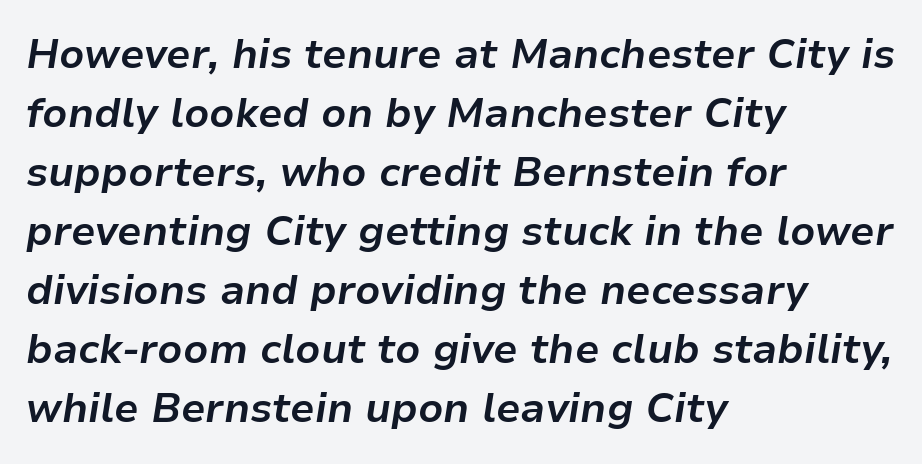
Q: Is the text bold? A: Yes.
Q: Is the text italic (slanted)? A: Yes, it leans right by about 9 degrees.
Q: Is the text underlined? A: No.
Q: How is the paragraph aligned? A: Left-aligned.
Q: Is the spacing between letters normal or unusually wide? A: Normal.
Q: Is the spacing between lines tight, normal or loose? A: Normal.
Q: Width (condensed, normal, or wide)? A: Normal.
Q: Stroke contrast? A: Low.
Q: x-height? A: Medium.
Q: Monospaced? A: No.
